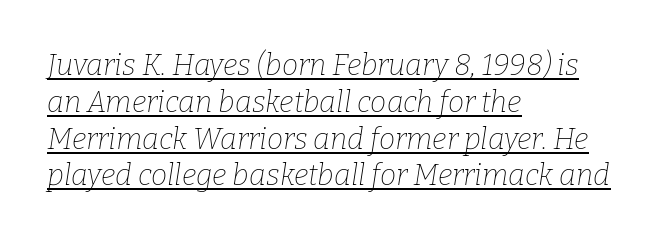
The image shows 29 px thin serif type, italic (leaning right); set left-aligned, normal line spacing (1.27x), normal letter spacing, underlined; low stroke contrast and a medium x-height.
